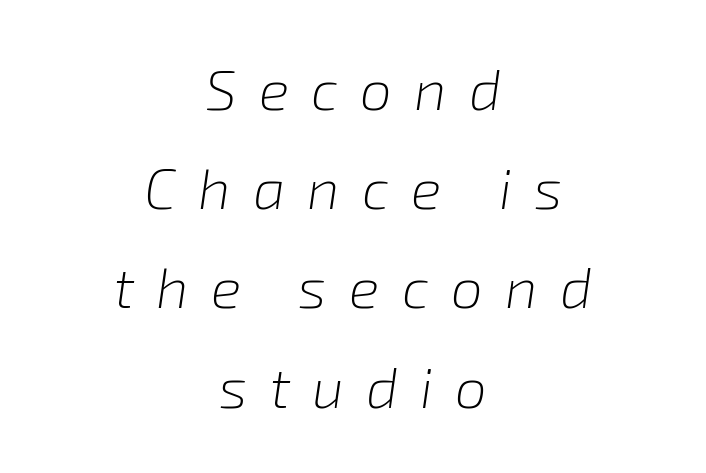
Q: Is the text bold? A: No.
Q: Is the text italic (slanted)? A: Yes, it leans right by about 8 degrees.
Q: Is the text underlined? A: No.
Q: How is the paragraph aligned? A: Centered.
Q: Is the spacing between letters normal or unusually wide? A: Unusually wide.
Q: Width (condensed, normal, or wide)? A: Normal.
Q: Stroke contrast? A: Low.
Q: x-height? A: Medium.
Q: Monospaced? A: No.
